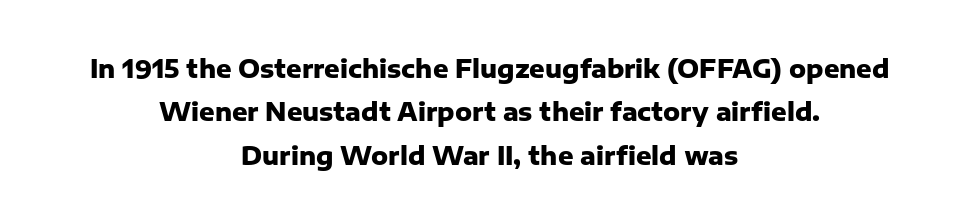
Q: Is the text bold? A: Yes.
Q: Is the text italic (slanted)? A: No, it is upright.
Q: Is the text underlined? A: No.
Q: How is the paragraph aligned? A: Centered.
Q: Is the spacing between letters normal or unusually wide? A: Normal.
